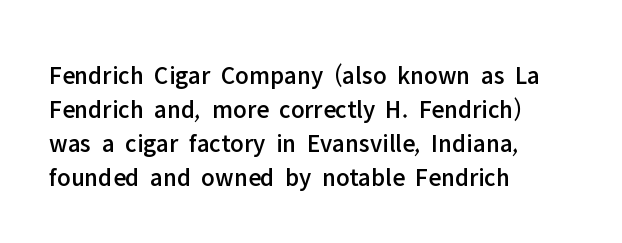
Q: Is the text italic (slanted)? A: No, it is upright.
Q: Is the text underlined? A: No.
Q: How is the paragraph aligned? A: Left-aligned.
Q: Is the spacing between letters normal or unusually wide? A: Normal.
Q: Is the spacing between lines tight, normal or loose? A: Normal.
